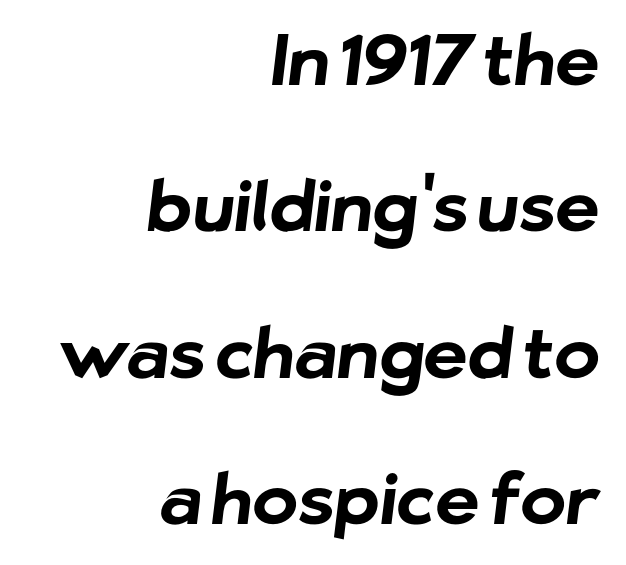
Q: Is the text bold? A: Yes.
Q: Is the typeface a serif or a sans-serif typeface? A: Sans-serif.
Q: Is the text underlined? A: No.
Q: How is the paragraph aligned? A: Right-aligned.
Q: Is the spacing between letters normal or unusually wide? A: Normal.
Q: Is the spacing between lines tight, normal or loose? A: Loose.
Q: Width (condensed, normal, or wide)? A: Normal.
Q: Stroke contrast? A: Low.
Q: x-height? A: Medium.
Q: Monospaced? A: No.
